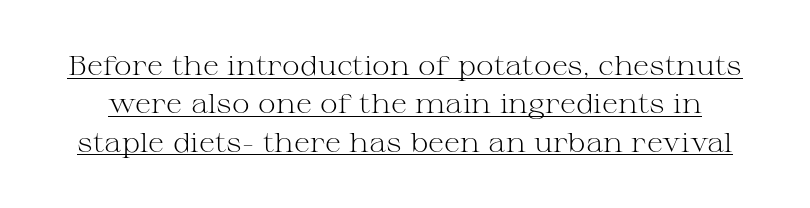
Q: Is the text bold? A: No.
Q: Is the text italic (slanted)? A: No, it is upright.
Q: Is the text underlined? A: Yes.
Q: Is the spacing between letters normal or unusually wide? A: Normal.
Q: Is the spacing between lines tight, normal or loose? A: Normal.
